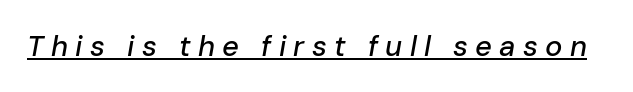
Q: Is the text italic (slanted)? A: Yes, it leans right by about 10 degrees.
Q: Is the text underlined? A: Yes.
Q: Is the spacing between letters normal or unusually wide? A: Unusually wide.
Q: Width (condensed, normal, or wide)? A: Normal.
Q: Stroke contrast? A: Low.
Q: x-height? A: Medium.
Q: Monospaced? A: No.
